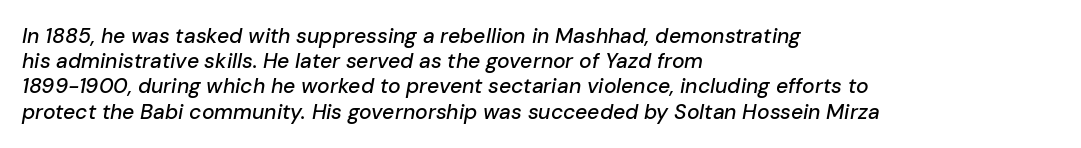
The image shows 21 px text type, italic (leaning right); set left-aligned, line spacing 1.2x, normal letter spacing, not underlined.
